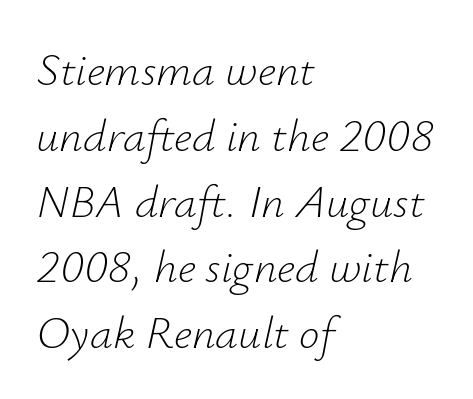
{"italic": "yes", "lean": "right", "slant_degrees": 12, "bold": "no", "weight": "light", "width": "normal", "stroke_contrast": "low", "x_height": "small", "monospaced": "no", "underline": "no", "align": "left", "line_spacing": "normal", "line_spacing_ratio": 1.43, "letter_spacing": "normal", "letter_spacing_em": 0.0, "glyph_px": 46}
